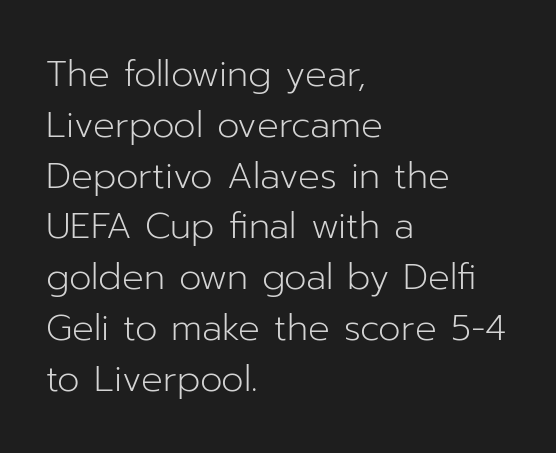
{"serif": "no", "italic": "no", "bold": "no", "weight": "light", "width": "normal", "stroke_contrast": "low", "x_height": "medium", "monospaced": "no", "underline": "no", "align": "left", "line_spacing": "normal", "line_spacing_ratio": 1.41, "letter_spacing": "normal", "letter_spacing_em": 0.0, "glyph_px": 36}
